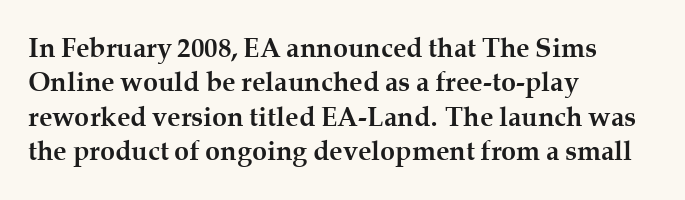
Q: Is the text bold? A: Yes.
Q: Is the text italic (slanted)? A: No, it is upright.
Q: Is the text underlined? A: No.
Q: How is the paragraph aligned? A: Left-aligned.
Q: Is the spacing between letters normal or unusually wide? A: Normal.
Q: Is the spacing between lines tight, normal or loose? A: Normal.
